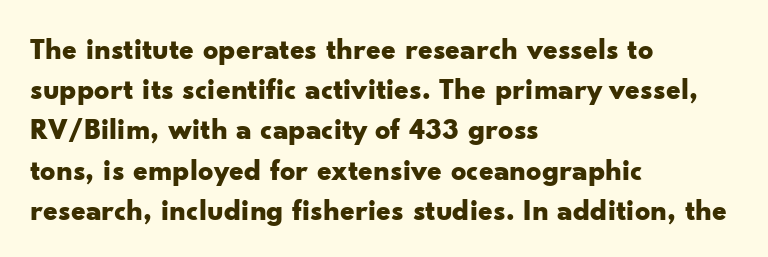
The image shows 30 px bold, wide sans-serif type, upright; set left-aligned, normal line spacing (1.34x), normal letter spacing, not underlined; low stroke contrast and a small x-height.
